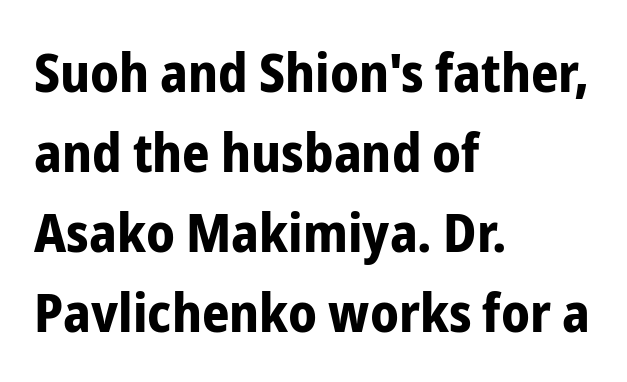
The image shows 54 px bold, condensed sans-serif type, upright; set left-aligned, normal line spacing (1.48x), normal letter spacing, not underlined; low stroke contrast and a medium x-height.
